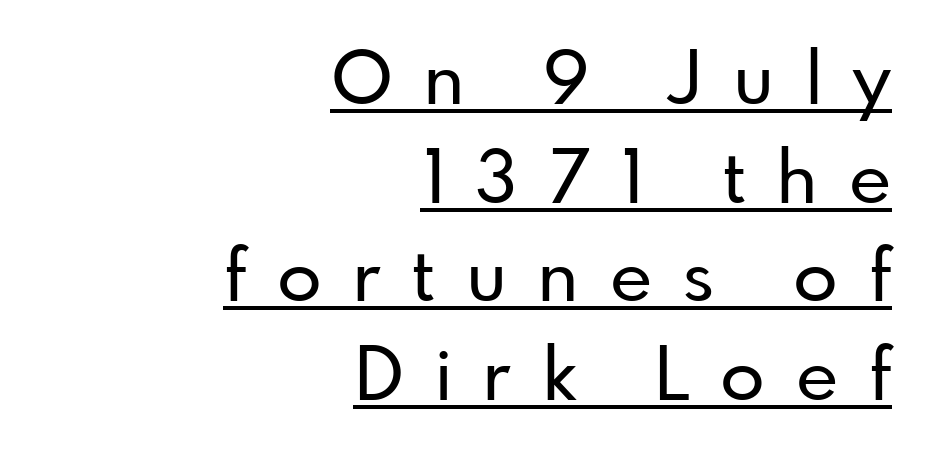
{"serif": "no", "italic": "no", "width": "normal", "stroke_contrast": "low", "x_height": "small", "monospaced": "no", "underline": "yes", "align": "right", "line_spacing": "normal", "line_spacing_ratio": 1.35, "letter_spacing": "wide", "letter_spacing_em": 0.42, "glyph_px": 73}
